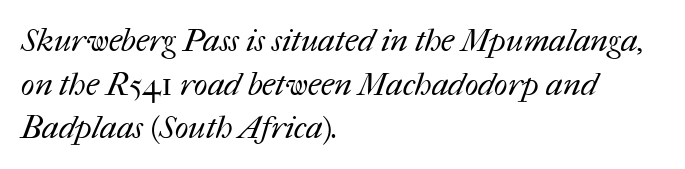
Each line starts at the same left margin while the right side varies. Note the varied advance widths — an 'i' is clearly narrower than an 'm'. Summary of weight: not heavy and not bold. The vertical gap from one line to the next is medium. Is the letter spacing exaggerated? No — it looks like the ordinary default.
